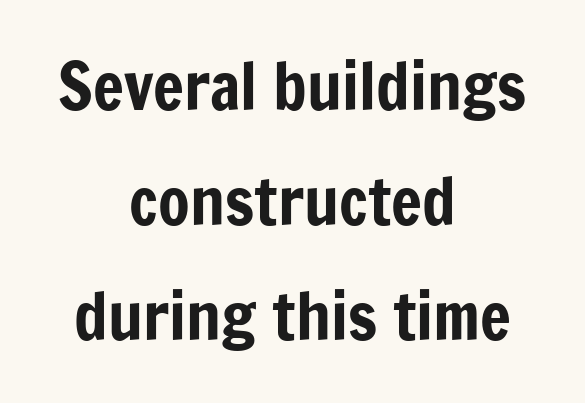
The image shows 65 px condensed sans-serif type, upright; set centered, line spacing 1.77x, normal letter spacing, not underlined; low stroke contrast and a medium x-height.
